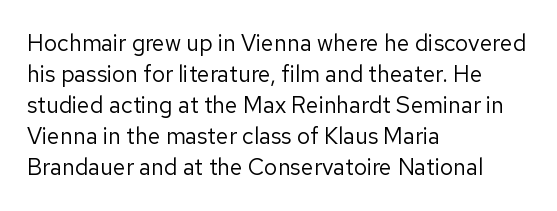
Posture: upright roman. The ragged edge is on the right, which tells us the setting is flush left. Reading down the column, the eye jumps a familiar distance to each next line. The specimen omits any rule beneath the text block's lines. The face looks like a standard text weight, possibly lighter.
